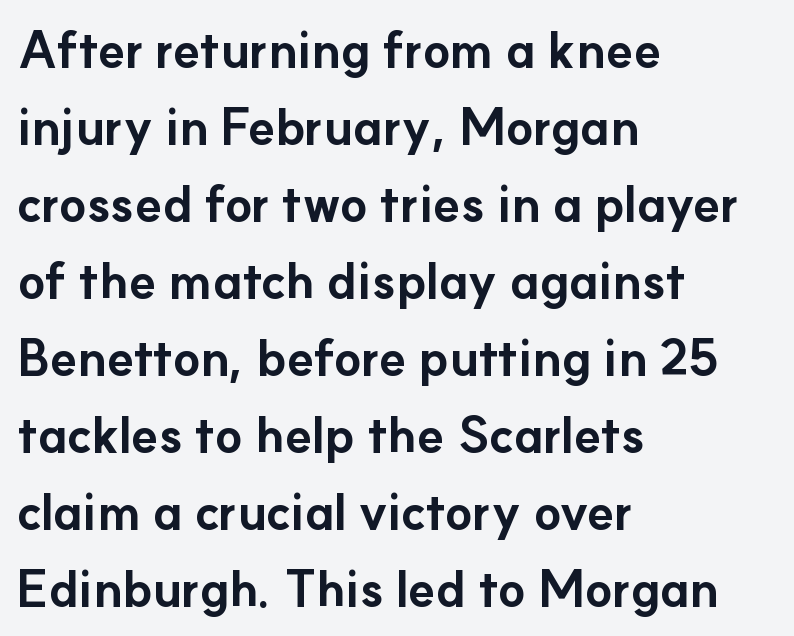
The image shows 50 px bold sans-serif type, upright; set left-aligned, normal line spacing (1.54x), normal letter spacing, not underlined; low stroke contrast and a small x-height.
